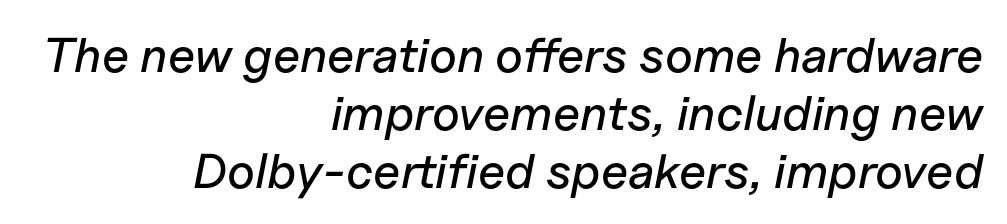
{"italic": "yes", "lean": "right", "slant_degrees": 11, "width": "normal", "stroke_contrast": "low", "x_height": "medium", "monospaced": "no", "underline": "no", "align": "right", "line_spacing_ratio": 1.18, "letter_spacing": "normal", "letter_spacing_em": 0.0, "glyph_px": 49}
